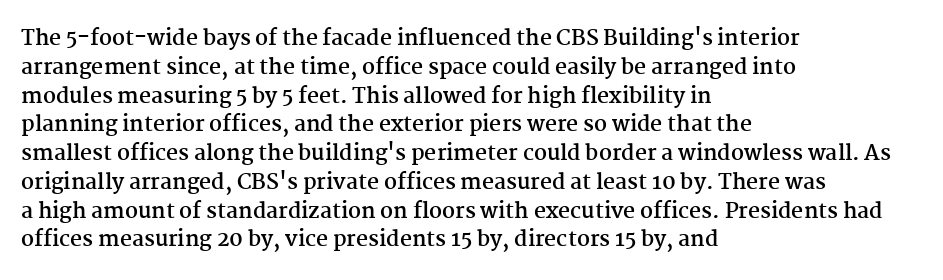
{"italic": "no", "bold": "yes", "underline": "no", "align": "left", "line_spacing": "normal", "line_spacing_ratio": 1.37, "letter_spacing": "normal", "letter_spacing_em": 0.0, "glyph_px": 21}
